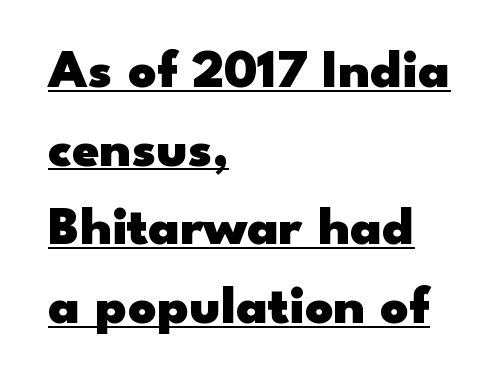
Look at the bottom of the vertical strokes: they stop flat, with no serifs. One glance says typical: line gaps are just what's usual. You'd pick this weight for a headline — it's a proper bold. Honestly, the underline is the first thing you notice here. Casual observation: everything's shoved over to the left.
